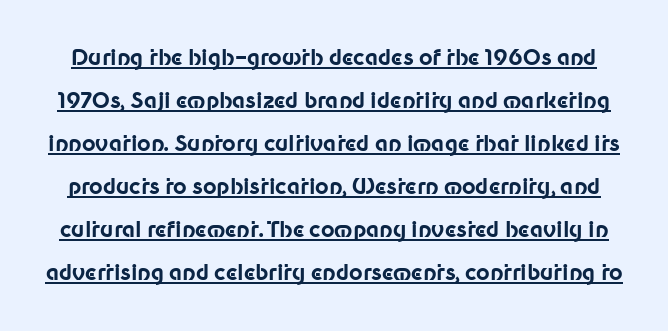
Standard letterfit; no display-style spreading of the glyphs. Notice the wide empty band between every row — that's loose leading. A typesetter would mark this as roman, not italic. A dark, heavy texture on the line: the type is bold.
